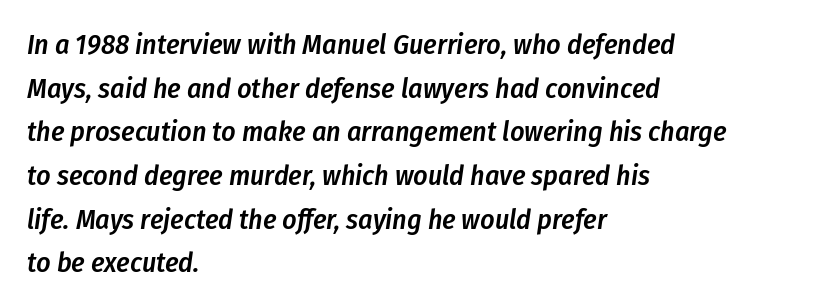
The image shows 28 px semibold, condensed type, italic (leaning right); set left-aligned, normal line spacing (1.56x), normal letter spacing, not underlined; low stroke contrast and a medium x-height.
